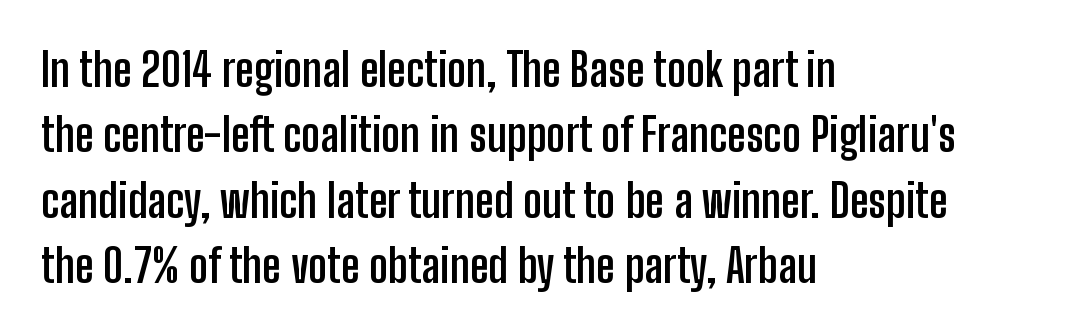
The image shows 46 px semibold, condensed sans-serif type, upright; set left-aligned, normal line spacing (1.42x), normal letter spacing, not underlined; low stroke contrast and a medium x-height.
